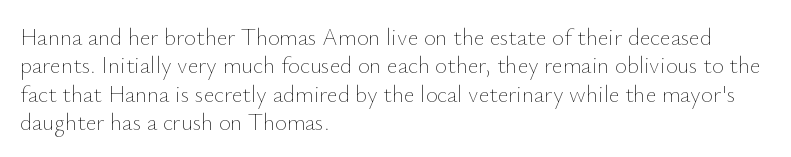
{"italic": "no", "bold": "no", "underline": "no", "align": "left", "line_spacing_ratio": 1.23, "letter_spacing": "normal", "letter_spacing_em": 0.0, "glyph_px": 23}
